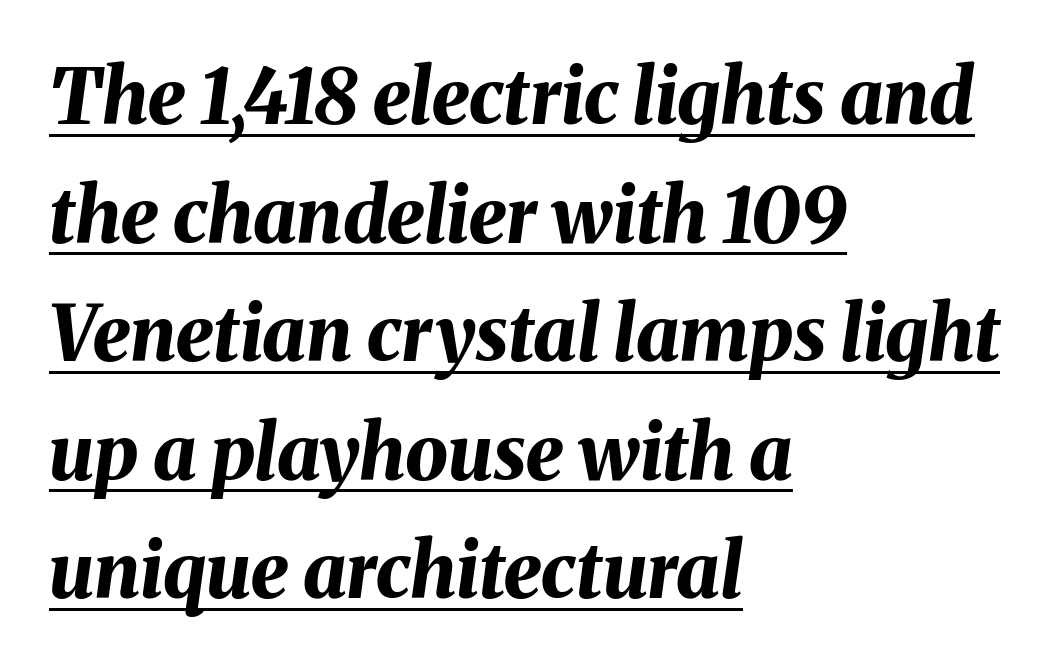
Q: Is the text bold? A: Yes.
Q: Is the text italic (slanted)? A: Yes, it leans right by about 8 degrees.
Q: Is the text underlined? A: Yes.
Q: How is the paragraph aligned? A: Left-aligned.
Q: Is the spacing between letters normal or unusually wide? A: Normal.
Q: Is the spacing between lines tight, normal or loose? A: Normal.
Q: Width (condensed, normal, or wide)? A: Normal.
Q: Stroke contrast? A: Medium.
Q: x-height? A: Medium.
Q: Monospaced? A: No.
